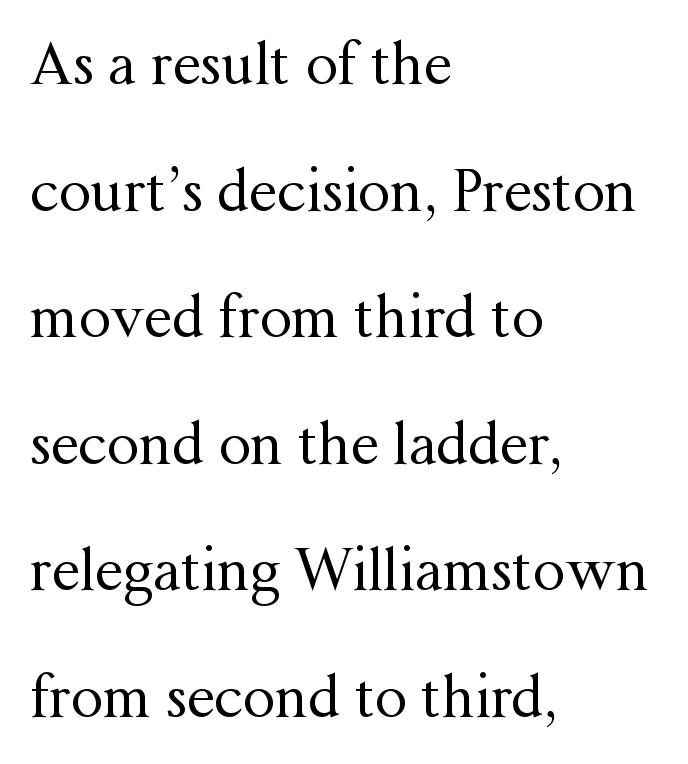
{"serif": "yes", "italic": "no", "bold": "no", "weight": "regular", "width": "normal", "stroke_contrast": "medium", "x_height": "medium", "monospaced": "no", "underline": "no", "align": "left", "line_spacing": "loose", "line_spacing_ratio": 2.22, "letter_spacing": "normal", "letter_spacing_em": 0.0, "glyph_px": 57}
